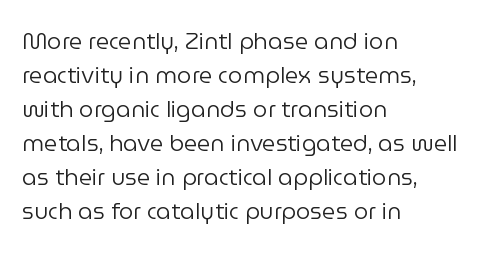
The type sits square on the baseline with zero lean. Stem width sits at or under what a default text font uses. Horizontally, the lines are justified to the leading edge only. This sample keeps an unexceptional amount of space between lines. The space beneath each line is pristine and unruled. There is no visible air inserted between adjacent glyphs.
